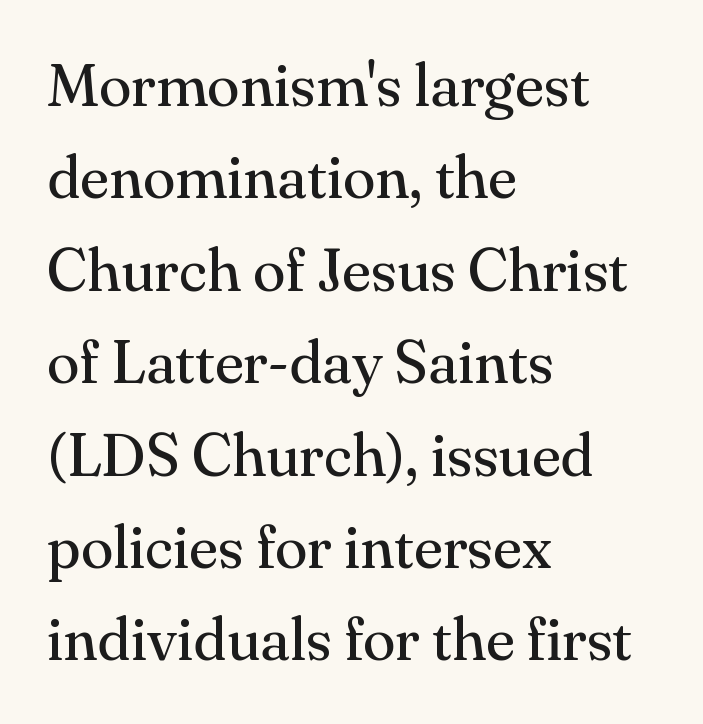
Does the lettering tilt? It doesn't — this is upright. Looks like regular typesetting: each glyph gets only the width it needs. Stroke terminals: seriffed. The weight would be labelled regular, book, light, or lighter still. Plain, unruled lines of type.
